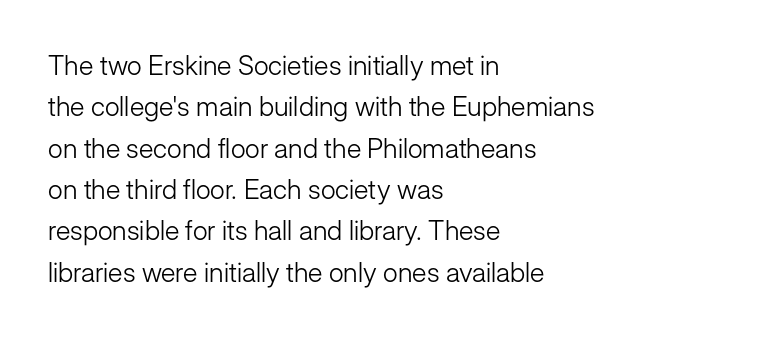
Q: Is the text bold? A: No.
Q: Is the text italic (slanted)? A: No, it is upright.
Q: Is the text underlined? A: No.
Q: How is the paragraph aligned? A: Left-aligned.
Q: Is the spacing between letters normal or unusually wide? A: Normal.
Q: Is the spacing between lines tight, normal or loose? A: Normal.
